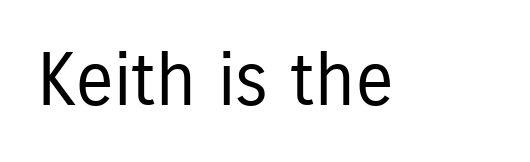
The image shows 73 px regular-weight, condensed sans-serif type, upright; set normal letter spacing, not underlined; low stroke contrast and a medium x-height.
